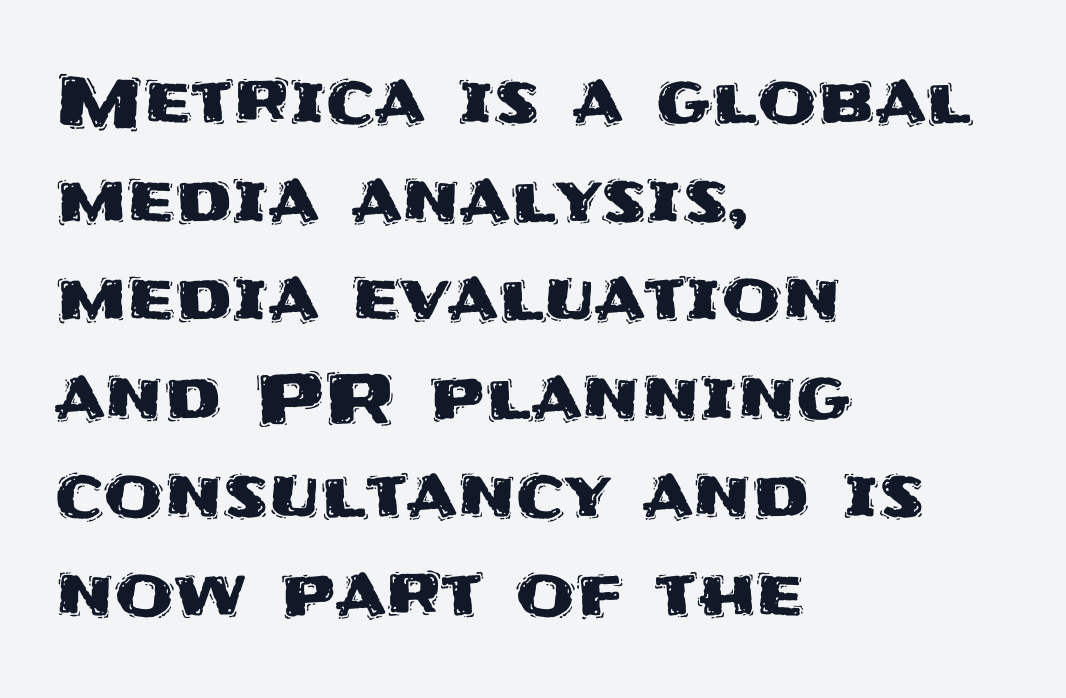
The image shows 68 px sans-serif type, upright; set left-aligned, normal line spacing (1.45x), normal letter spacing, not underlined; medium stroke contrast and a large x-height.
